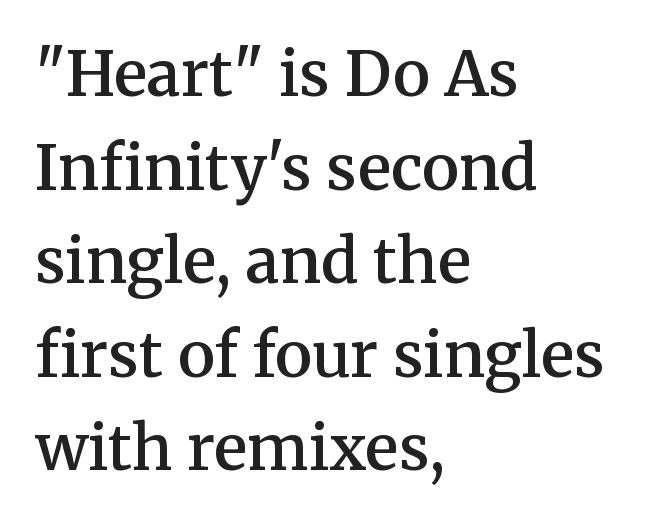
Q: Is the text bold? A: Semi-bold.
Q: Is the text italic (slanted)? A: No, it is upright.
Q: Is the typeface a serif or a sans-serif typeface? A: Serif.
Q: Is the text underlined? A: No.
Q: How is the paragraph aligned? A: Left-aligned.
Q: Is the spacing between letters normal or unusually wide? A: Normal.
Q: Is the spacing between lines tight, normal or loose? A: Normal.
Q: Width (condensed, normal, or wide)? A: Normal.
Q: Stroke contrast? A: Medium.
Q: x-height? A: Medium.
Q: Monospaced? A: No.
